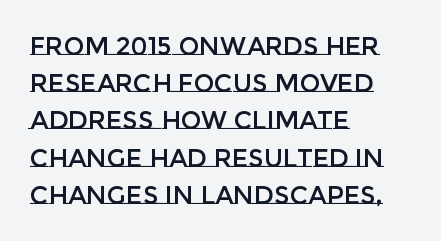
The image shows 25 px text type, upright; set left-aligned, normal line spacing (1.49x), normal letter spacing, not underlined.
